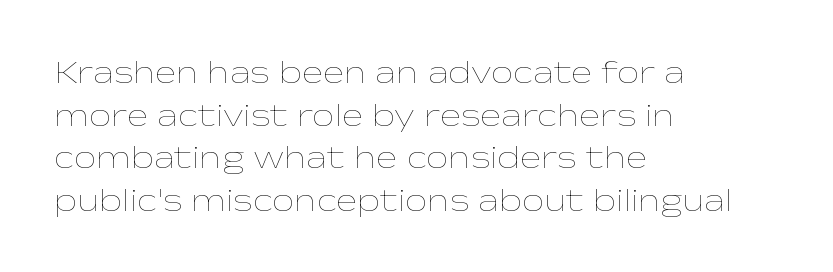
{"italic": "no", "bold": "no", "weight": "thin", "width": "wide", "stroke_contrast": "low", "x_height": "medium", "monospaced": "no", "underline": "no", "align": "left", "line_spacing": "normal", "line_spacing_ratio": 1.33, "letter_spacing": "normal", "letter_spacing_em": 0.0, "glyph_px": 32}
